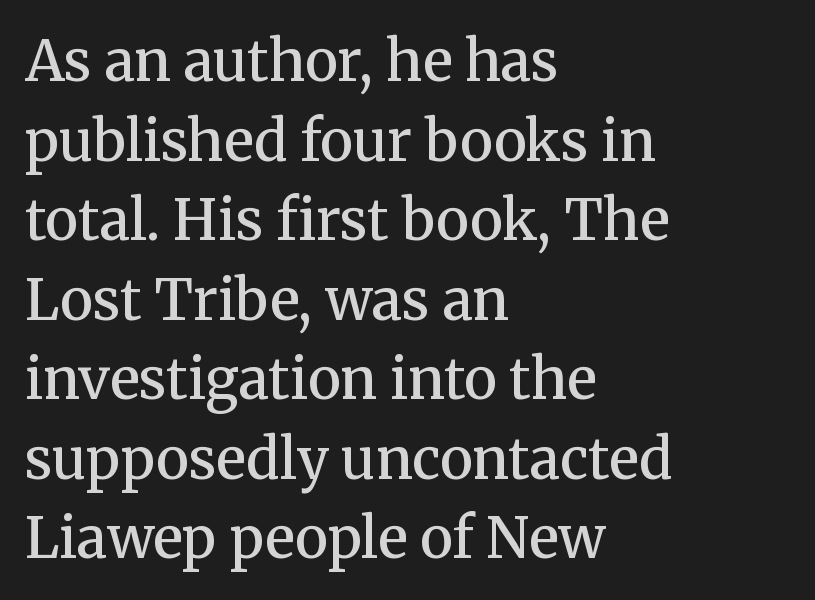
Q: Is the text bold? A: Semi-bold.
Q: Is the text italic (slanted)? A: No, it is upright.
Q: Is the typeface a serif or a sans-serif typeface? A: Serif.
Q: Is the text underlined? A: No.
Q: How is the paragraph aligned? A: Left-aligned.
Q: Is the spacing between letters normal or unusually wide? A: Normal.
Q: Is the spacing between lines tight, normal or loose? A: Normal.
Q: Width (condensed, normal, or wide)? A: Normal.
Q: Stroke contrast? A: Medium.
Q: x-height? A: Medium.
Q: Monospaced? A: No.
